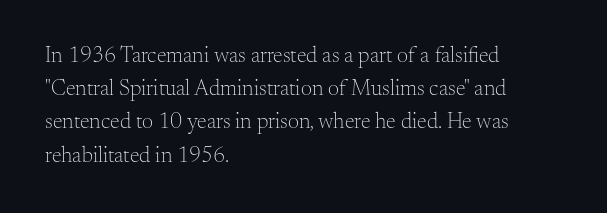
Tall strokes in this sample are plumb rather than angled. Weight: regular or lighter. Tracking value appears to be zero — textbook default spacing. The passage shown stacks its lines at a standard gap. The lines in this sample share a left origin and differ only in where they stop. Anything drawn beneath the words? Only blank space.
